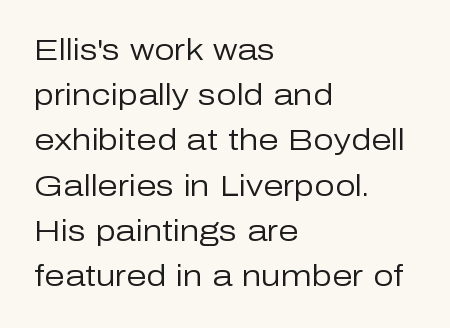
Q: Is the text bold? A: No.
Q: Is the text italic (slanted)? A: No, it is upright.
Q: Is the typeface a serif or a sans-serif typeface? A: Sans-serif.
Q: Is the text underlined? A: No.
Q: How is the paragraph aligned? A: Left-aligned.
Q: Is the spacing between letters normal or unusually wide? A: Normal.
Q: Is the spacing between lines tight, normal or loose? A: Normal.
Q: Width (condensed, normal, or wide)? A: Normal.
Q: Stroke contrast? A: Low.
Q: x-height? A: Medium.
Q: Monospaced? A: No.
